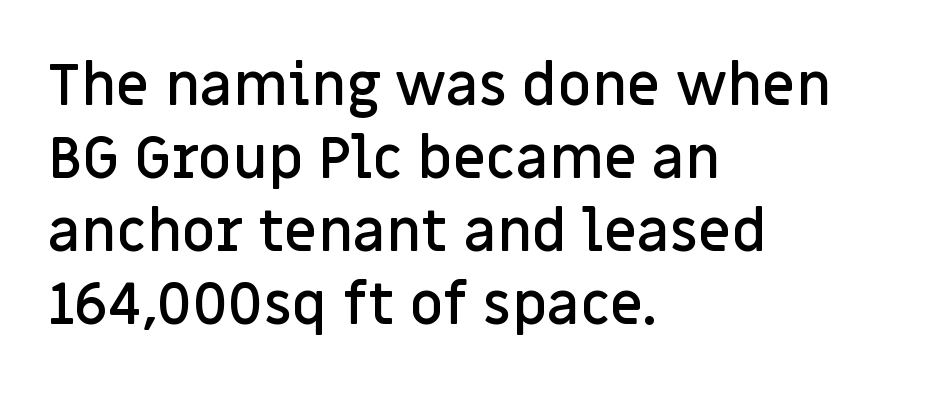
Q: Is the text bold? A: Semi-bold.
Q: Is the text italic (slanted)? A: No, it is upright.
Q: Is the typeface a serif or a sans-serif typeface? A: Sans-serif.
Q: Is the text underlined? A: No.
Q: How is the paragraph aligned? A: Left-aligned.
Q: Is the spacing between letters normal or unusually wide? A: Normal.
Q: Is the spacing between lines tight, normal or loose? A: Normal.
Q: Width (condensed, normal, or wide)? A: Normal.
Q: Stroke contrast? A: Low.
Q: x-height? A: Large.
Q: Monospaced? A: No.
